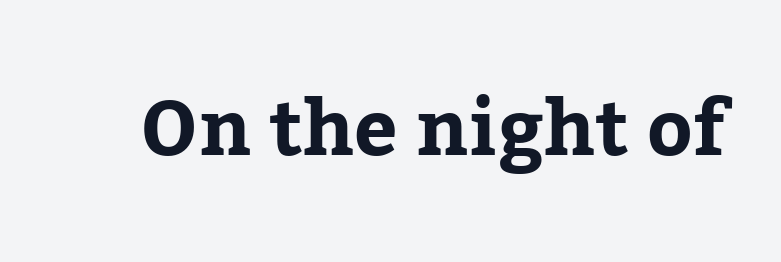
{"serif": "yes", "italic": "no", "width": "normal", "stroke_contrast": "low", "x_height": "medium", "monospaced": "no", "underline": "no", "letter_spacing": "normal", "letter_spacing_em": 0.0, "glyph_px": 77}
